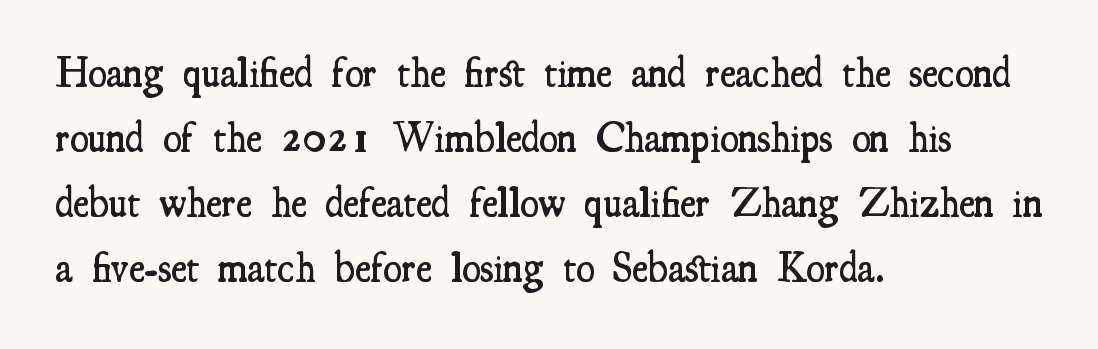
Q: Is the text bold? A: Semi-bold.
Q: Is the text italic (slanted)? A: No, it is upright.
Q: Is the typeface a serif or a sans-serif typeface? A: Serif.
Q: Is the text underlined? A: No.
Q: How is the paragraph aligned? A: Left-aligned.
Q: Is the spacing between letters normal or unusually wide? A: Normal.
Q: Is the spacing between lines tight, normal or loose? A: Normal.
Q: Width (condensed, normal, or wide)? A: Condensed.
Q: Stroke contrast? A: Medium.
Q: x-height? A: Small.
Q: Monospaced? A: No.
